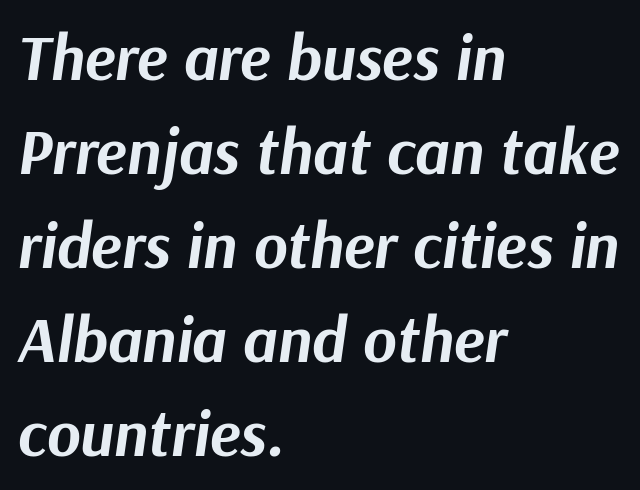
This rendering leaves character spacing at its baseline value. The letters advance in unequal steps, a hallmark of proportional type. The typesetter chose a ragged-right arrangement here. The glyphs are unaccompanied by any horizontal stroke below them. Rows of type keep a routine distance in the vertical direction.
